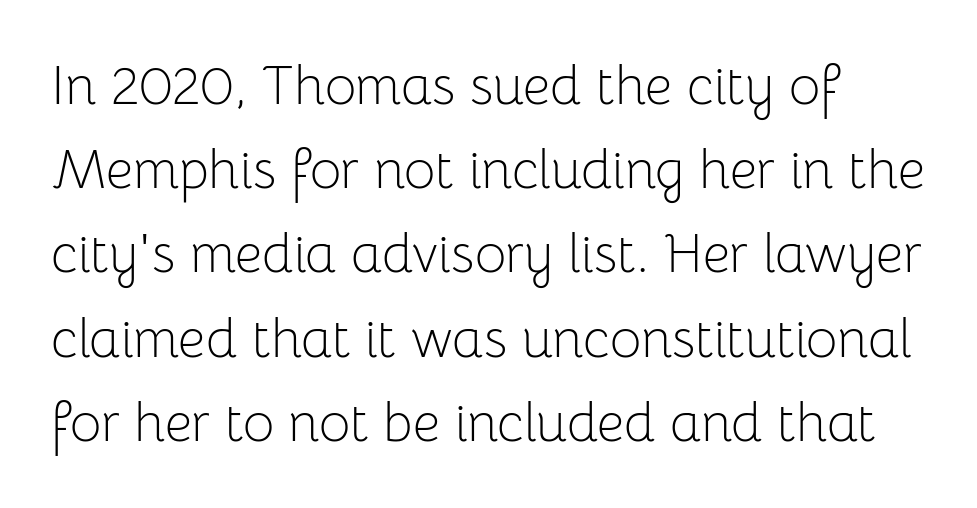
{"serif": "no", "italic": "no", "bold": "no", "weight": "light", "width": "normal", "stroke_contrast": "low", "x_height": "medium", "monospaced": "no", "underline": "no", "line_spacing": "normal", "line_spacing_ratio": 1.56, "letter_spacing": "normal", "letter_spacing_em": 0.0, "glyph_px": 54}
